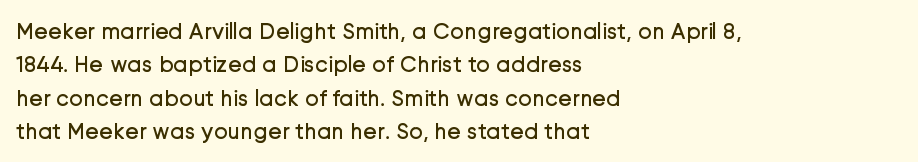
How would I describe the line gaps? Plain and ordinary. Just letters on the line, the space beneath them empty. Alignment: flush left. In terms of posture, this sample is upright.
